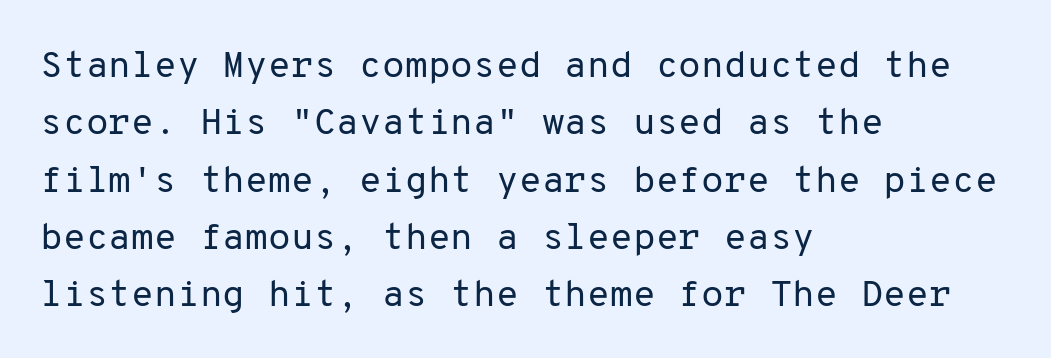
{"serif": "no", "italic": "no", "bold": "no", "weight": "regular", "width": "normal", "stroke_contrast": "low", "x_height": "medium", "monospaced": "yes", "underline": "no", "align": "left", "line_spacing": "normal", "line_spacing_ratio": 1.55, "letter_spacing": "normal", "letter_spacing_em": 0.0, "glyph_px": 37}
